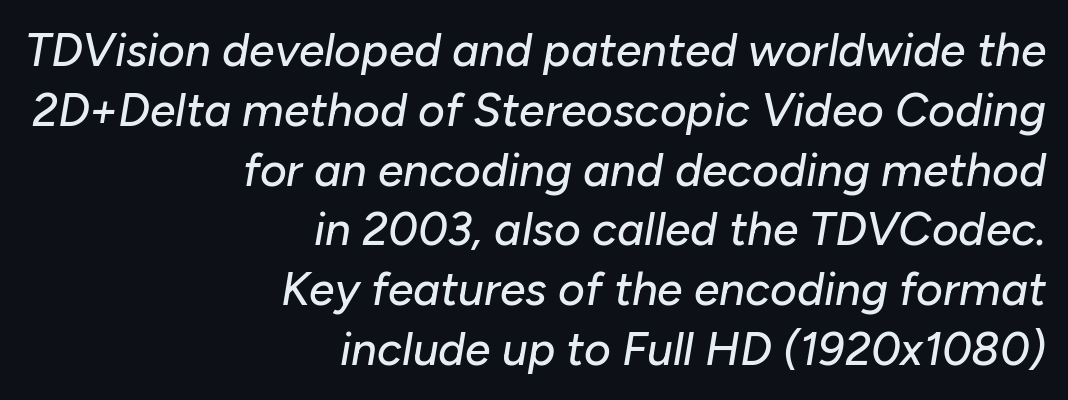
The face used here is proportionally spaced, like ordinary book or web type. Quick note: underline off. This block has exactly the height ordinary leading produces. The rag falls on the left side of this text block. Designer's note — italics engaged.
